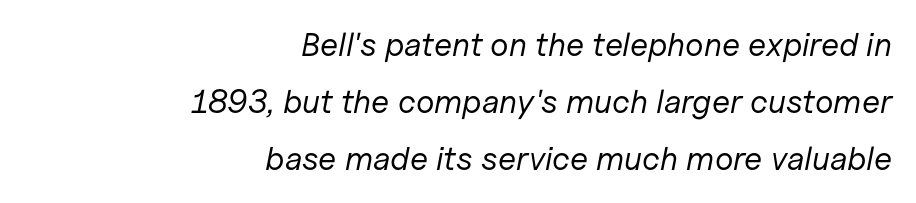
The image shows 33 px regular-weight type, italic (leaning right); set right-aligned, line spacing 1.73x, normal letter spacing, not underlined; low stroke contrast and a medium x-height.
